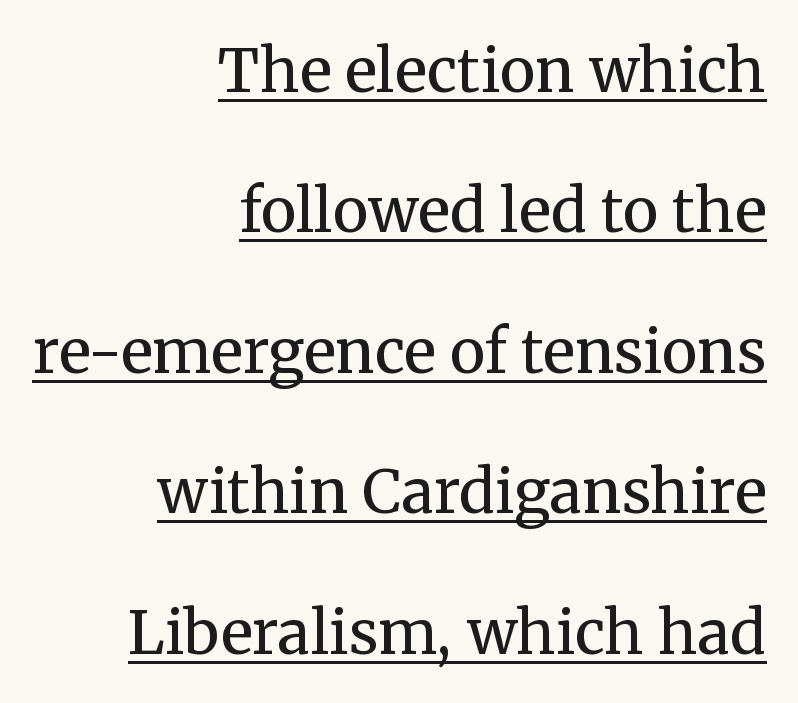
Q: Is the text bold? A: No.
Q: Is the text italic (slanted)? A: No, it is upright.
Q: Is the typeface a serif or a sans-serif typeface? A: Serif.
Q: Is the text underlined? A: Yes.
Q: How is the paragraph aligned? A: Right-aligned.
Q: Is the spacing between letters normal or unusually wide? A: Normal.
Q: Is the spacing between lines tight, normal or loose? A: Loose.
Q: Width (condensed, normal, or wide)? A: Normal.
Q: Stroke contrast? A: Medium.
Q: x-height? A: Medium.
Q: Monospaced? A: No.
